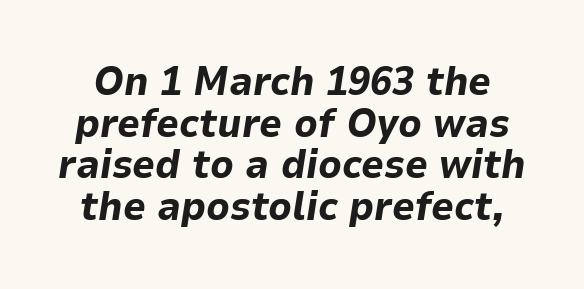
The image shows 40 px bold type, italic (leaning right); set tight line spacing (1.04x), normal letter spacing, not underlined; low stroke contrast and a medium x-height.
